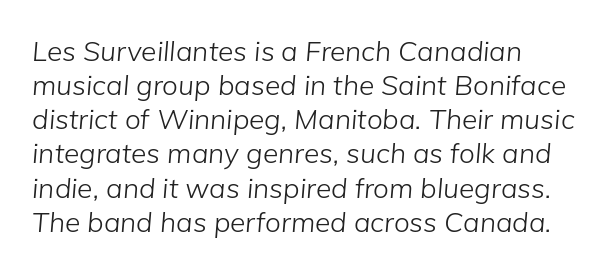
The image shows 28 px light type, italic (leaning right); set line spacing 1.22x, normal letter spacing, not underlined; low stroke contrast and a medium x-height.
